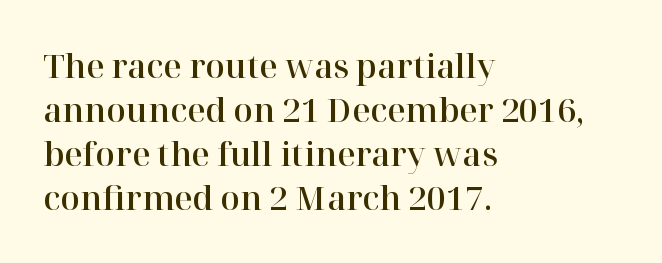
This sample uses an upright cut, with every glyph sitting square on the baseline. Little horizontal feet cap the strokes, marking this as serif type. Look at the tracking — it's just the regular setting, nothing added. Here the designer chose a conventional face with non-uniform glyph widths. Compared with a centered layout, this one pins lines to the left instead. Only glyphs here, with clear space below each row.
